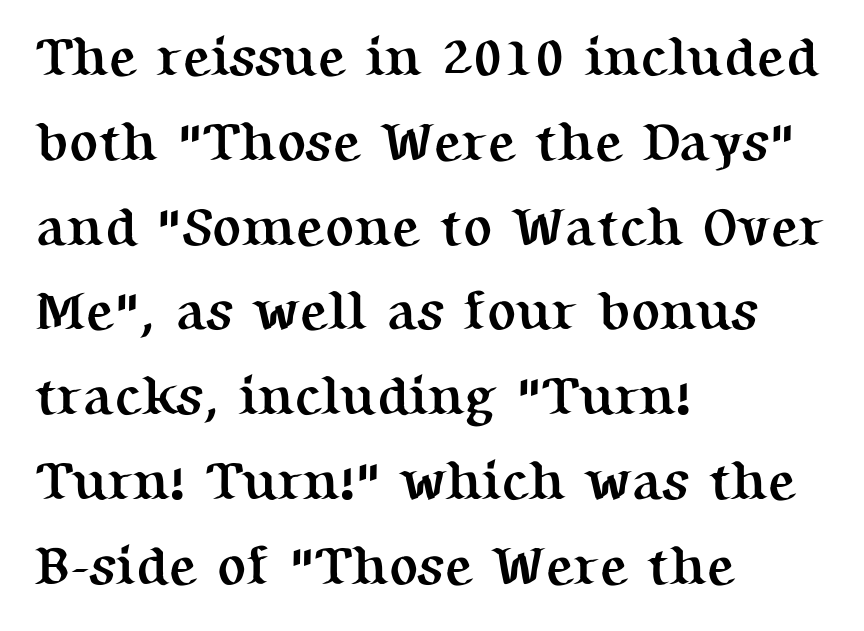
Q: Is the text bold? A: Yes.
Q: Is the text italic (slanted)? A: No, it is upright.
Q: Is the typeface a serif or a sans-serif typeface? A: Serif.
Q: Is the text underlined? A: No.
Q: How is the paragraph aligned? A: Left-aligned.
Q: Is the spacing between letters normal or unusually wide? A: Normal.
Q: Is the spacing between lines tight, normal or loose? A: Normal.
Q: Width (condensed, normal, or wide)? A: Normal.
Q: Stroke contrast? A: Medium.
Q: x-height? A: Medium.
Q: Monospaced? A: No.
